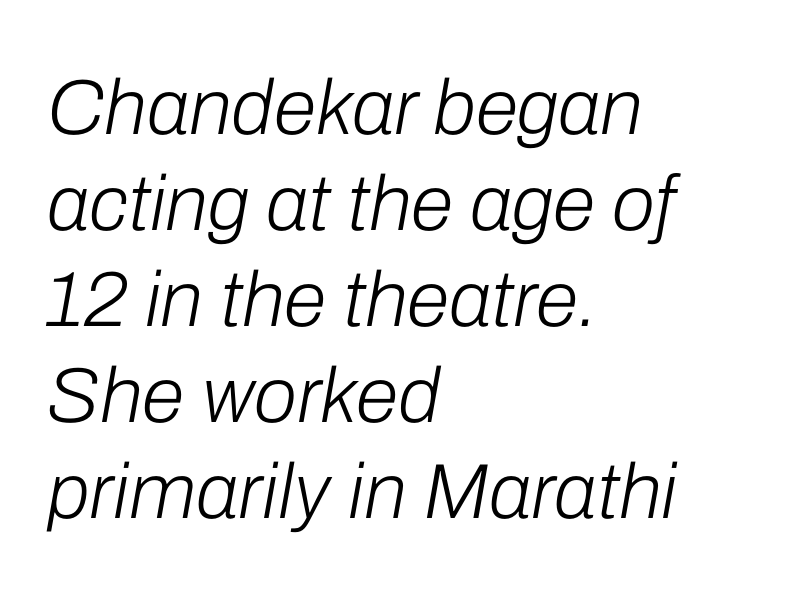
The image shows 78 px light type, italic (leaning right); set left-aligned, line spacing 1.23x, normal letter spacing, not underlined; low stroke contrast and a medium x-height.
